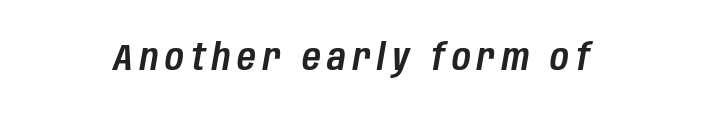
Q: Is the text italic (slanted)? A: Yes, it leans right by about 10 degrees.
Q: Is the text underlined? A: No.
Q: Width (condensed, normal, or wide)? A: Condensed.
Q: Stroke contrast? A: Low.
Q: x-height? A: Large.
Q: Monospaced? A: No.
